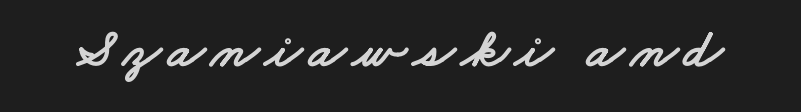
The image shows 55 px wide sans-serif type; set not underlined; low stroke contrast and a small x-height.
